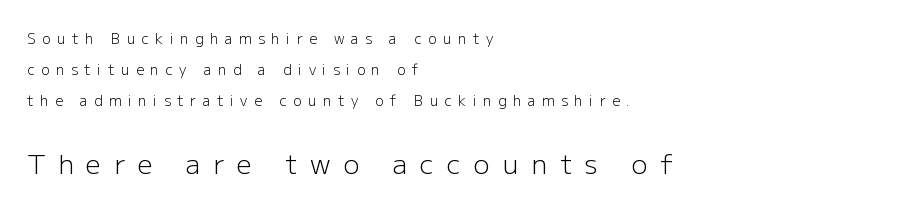
These lines were composed using upright roman letters. Underlining? Definitely not there. Notice the wide empty band between every row — that's loose leading. The strokes are not fattened; the text isn't bold. The block sitting lower on the canvas is the one with enlarged characters.
